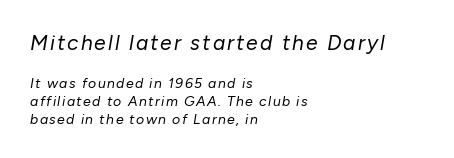
The typeface has the unassuming heft of standard copy or less. The strip under each line holds only bare page. Regarding leading, the lines here are spaced in the standard way. These lines are set flush left with a ragged right edge.
